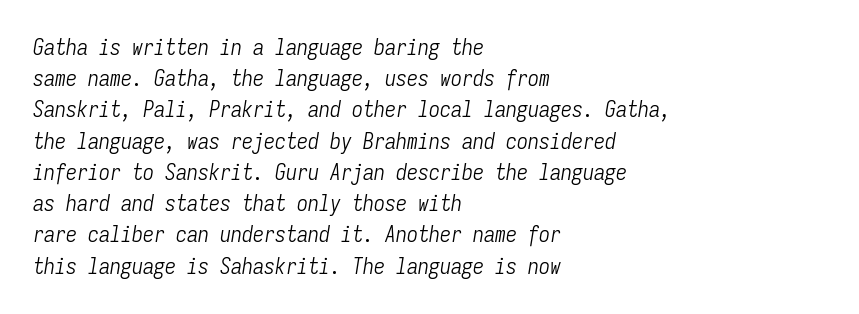
Q: Is the text bold? A: No.
Q: Is the text italic (slanted)? A: Yes, it leans right by about 9 degrees.
Q: Is the text underlined? A: No.
Q: How is the paragraph aligned? A: Left-aligned.
Q: Is the spacing between letters normal or unusually wide? A: Normal.
Q: Is the spacing between lines tight, normal or loose? A: Normal.
